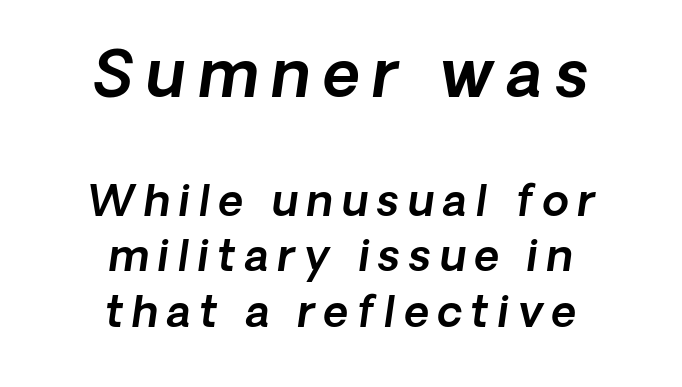
The image shows 64 px sans-serif type; set centered, normal line spacing (1.29x), unusually wide letter spacing (+0.2 em), not underlined; the first (top) block is 1.49x larger; a medium x-height.
